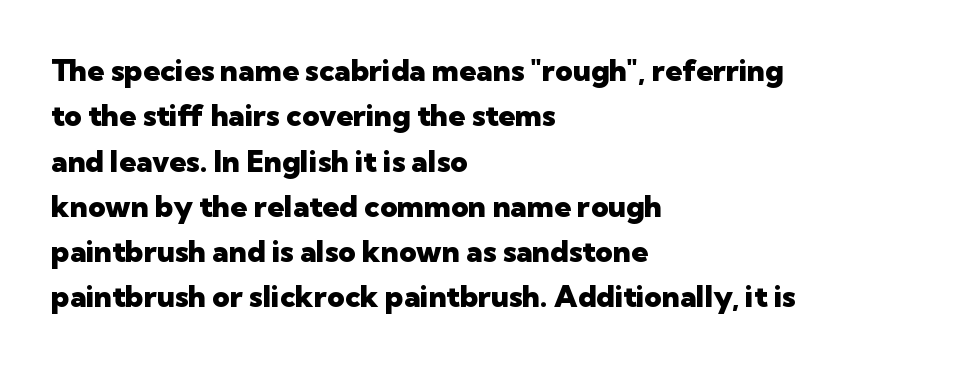
{"serif": "no", "italic": "no", "bold": "yes", "weight": "heavy", "width": "normal", "stroke_contrast": "low", "x_height": "medium", "monospaced": "no", "underline": "no", "align": "left", "line_spacing": "normal", "line_spacing_ratio": 1.51, "letter_spacing": "normal", "letter_spacing_em": 0.0, "glyph_px": 30}
